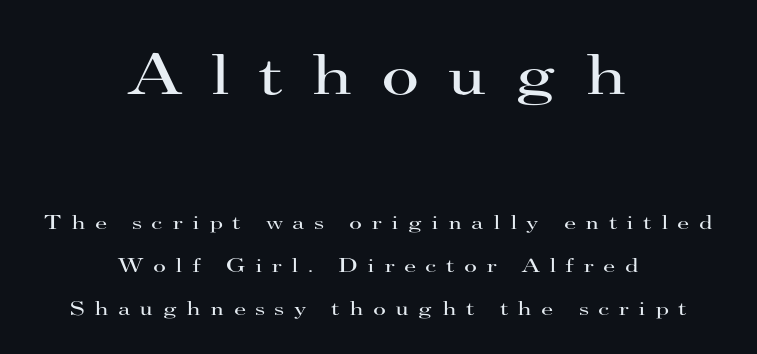
The image shows 59 px regular-weight, wide serif type, upright; set centered, loose line spacing (2.15x), unusually wide letter spacing (+0.46 em), not underlined; the first (top) block is 2.95x larger; high stroke contrast and a small x-height.
